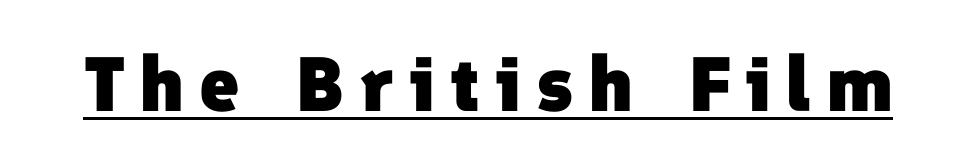
{"serif": "no", "bold": "yes", "weight": "heavy", "width": "normal", "stroke_contrast": "low", "x_height": "medium", "monospaced": "no", "underline": "yes", "letter_spacing": "wide", "letter_spacing_em": 0.2, "glyph_px": 77}
